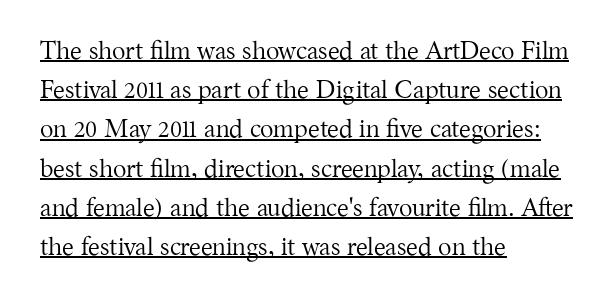
Q: Is the text bold? A: No.
Q: Is the text italic (slanted)? A: No, it is upright.
Q: Is the text underlined? A: Yes.
Q: How is the paragraph aligned? A: Left-aligned.
Q: Is the spacing between letters normal or unusually wide? A: Normal.
Q: Is the spacing between lines tight, normal or loose? A: Normal.
